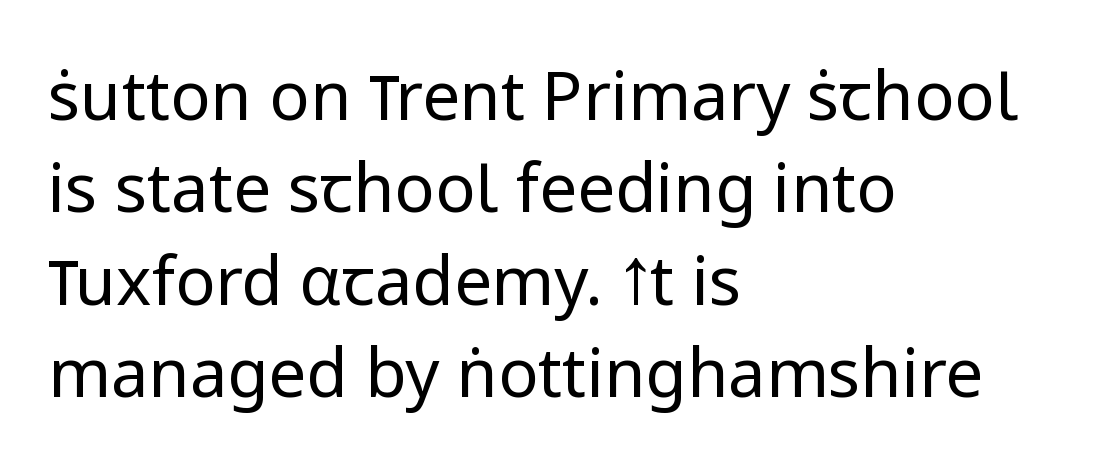
{"serif": "no", "italic": "no", "bold": "no", "weight": "regular", "width": "normal", "stroke_contrast": "low", "x_height": "medium", "monospaced": "no", "underline": "no", "align": "left", "line_spacing": "normal", "line_spacing_ratio": 1.38, "letter_spacing": "normal", "letter_spacing_em": 0.0, "glyph_px": 67}
